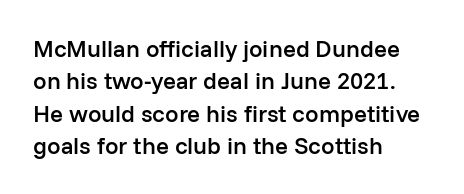
Q: Is the text bold? A: Semi-bold.
Q: Is the text italic (slanted)? A: No, it is upright.
Q: Is the text underlined? A: No.
Q: How is the paragraph aligned? A: Left-aligned.
Q: Is the spacing between letters normal or unusually wide? A: Normal.
Q: Is the spacing between lines tight, normal or loose? A: Normal.
